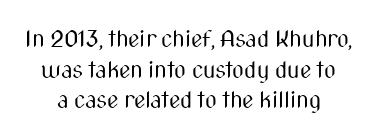
{"italic": "no", "bold": "no", "underline": "no", "line_spacing": "normal", "line_spacing_ratio": 1.33, "letter_spacing": "normal", "letter_spacing_em": 0.0, "glyph_px": 23}
